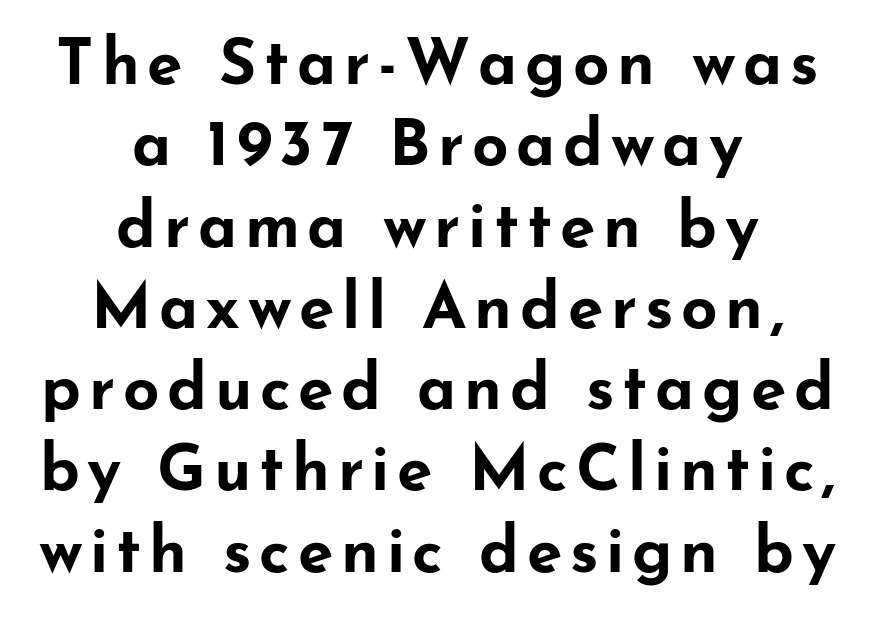
{"serif": "no", "italic": "no", "bold": "yes", "weight": "bold", "width": "wide", "stroke_contrast": "low", "x_height": "small", "monospaced": "no", "underline": "no", "align": "center", "line_spacing": "normal", "line_spacing_ratio": 1.27, "glyph_px": 64}
